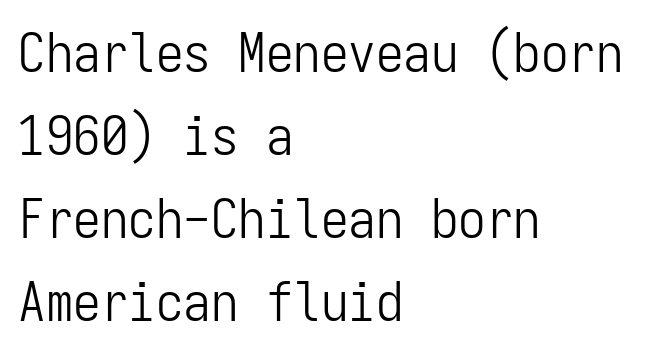
{"serif": "no", "italic": "no", "bold": "no", "weight": "light", "width": "condensed", "stroke_contrast": "low", "x_height": "medium", "monospaced": "yes", "underline": "no", "align": "left", "line_spacing": "normal", "line_spacing_ratio": 1.51, "letter_spacing": "normal", "letter_spacing_em": 0.0, "glyph_px": 55}
